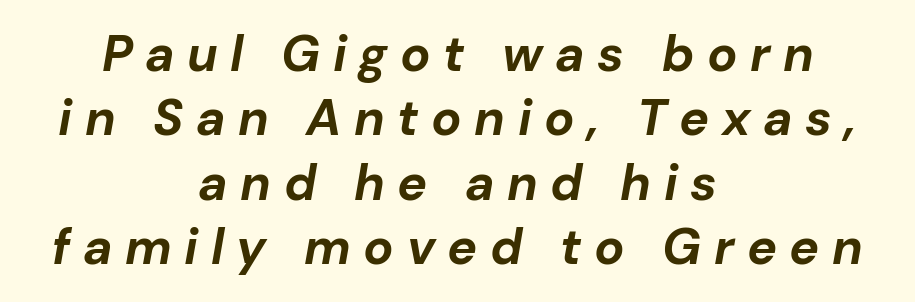
{"italic": "yes", "lean": "right", "slant_degrees": 10, "bold": "yes", "weight": "bold", "width": "normal", "stroke_contrast": "low", "x_height": "medium", "monospaced": "no", "underline": "no", "align": "center", "line_spacing": "normal", "line_spacing_ratio": 1.29, "letter_spacing": "wide", "letter_spacing_em": 0.25, "glyph_px": 50}
